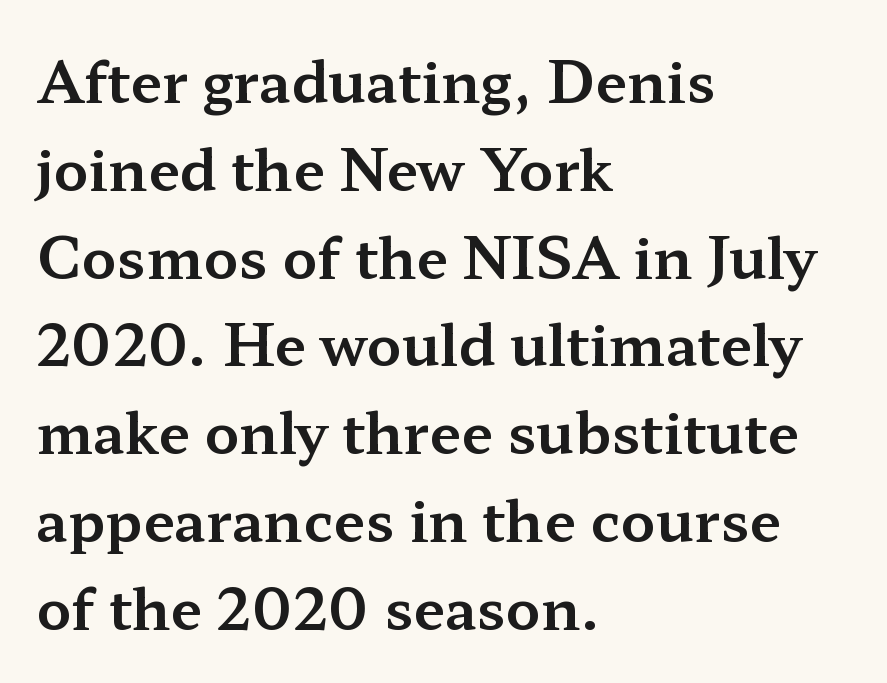
Beneath every word, the page is bare. The letters sit at their default tracking, neither squeezed nor spread. The paragraph shown leans on its left margin. Is there much room between lines? A standard amount, neither cramped nor airy. Do the characters align in a grid? No, the font is proportional. Posture: vertical.
